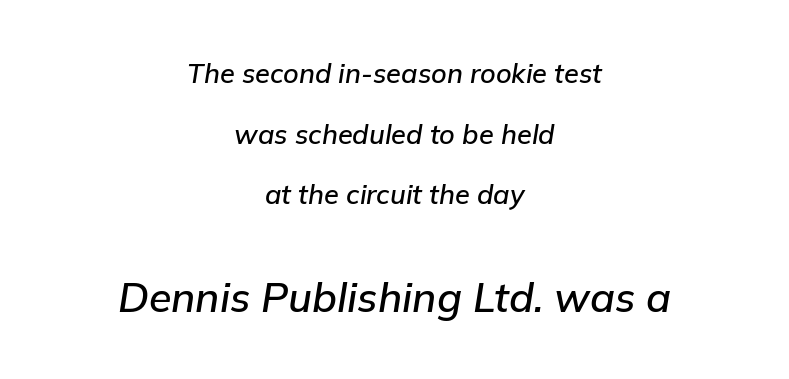
Look at the tracking — it's just the regular setting, nothing added. The letters advance in unequal steps, a hallmark of proportional type. Compared with typical paragraphs, the rows here are farther apart. Size hierarchy here favors the trailing block over the leading one.
